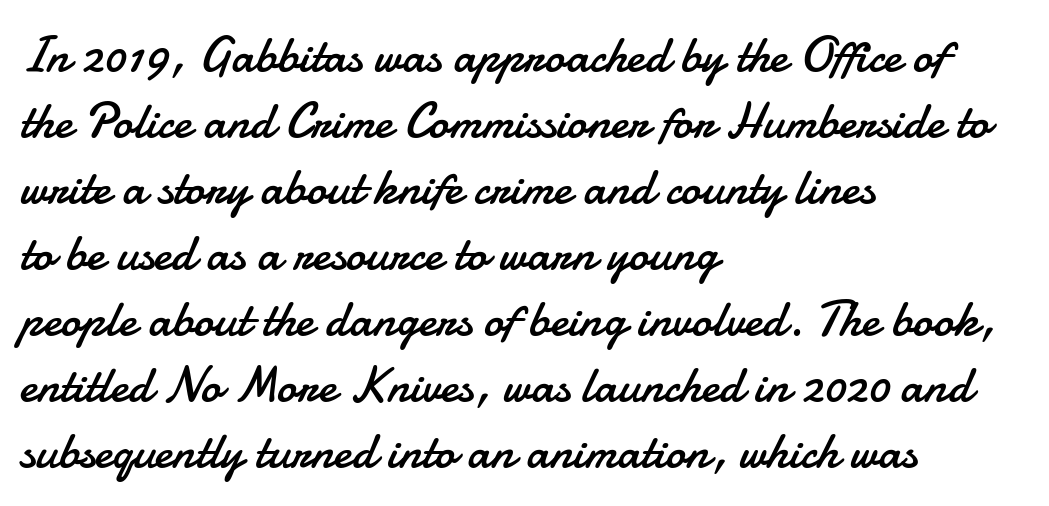
If you measured baseline to baseline, you'd find a middling distance. A quiet, ordinary-to-light weight characterises the typeface. The glyphs in this specimen are sans serif. A typesetter would call this proportional, since set widths differ per character.
